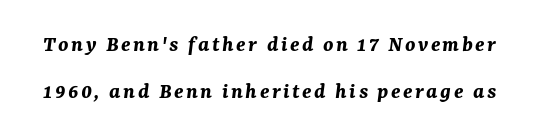
{"italic": "yes", "lean": "right", "slant_degrees": 7, "bold": "yes", "underline": "no", "line_spacing": "loose", "line_spacing_ratio": 2.05, "glyph_px": 23}
